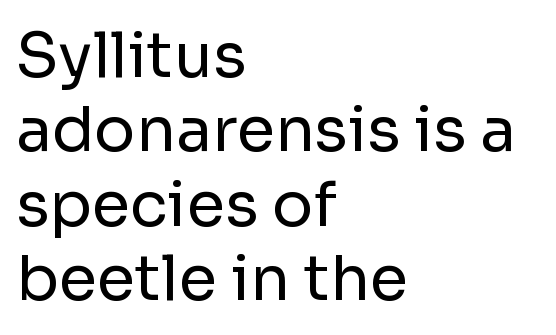
The line texture is even and compact thanks to regular tracking. Each letter's strokes conclude bluntly, with no projecting serifs. Any mark beneath the type? The region is blank. The letters stand straight up with perfectly vertical stems.
